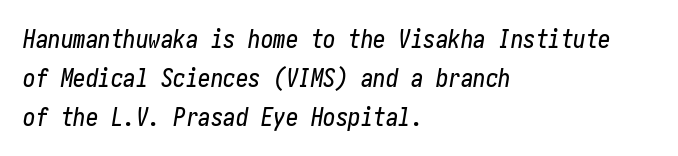
The image shows 25 px text type, italic (leaning right); set left-aligned, normal line spacing (1.56x), normal letter spacing, not underlined.
